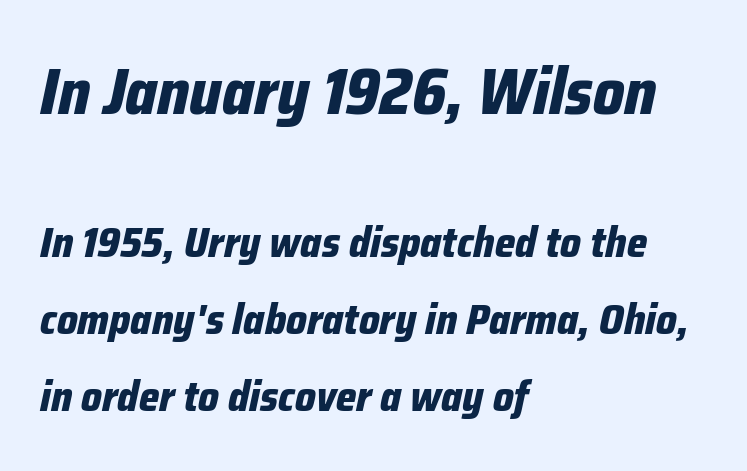
Q: Is the text bold? A: Yes.
Q: Is the text italic (slanted)? A: Yes, it leans right by about 12 degrees.
Q: Is the text underlined? A: No.
Q: How is the paragraph aligned? A: Left-aligned.
Q: Is the spacing between letters normal or unusually wide? A: Normal.
Q: Which block of text is set in a larger size, the first (top) or the second (bottom)? A: The first (top) one.
Q: Width (condensed, normal, or wide)? A: Condensed.
Q: Stroke contrast? A: Low.
Q: x-height? A: Medium.
Q: Monospaced? A: No.
